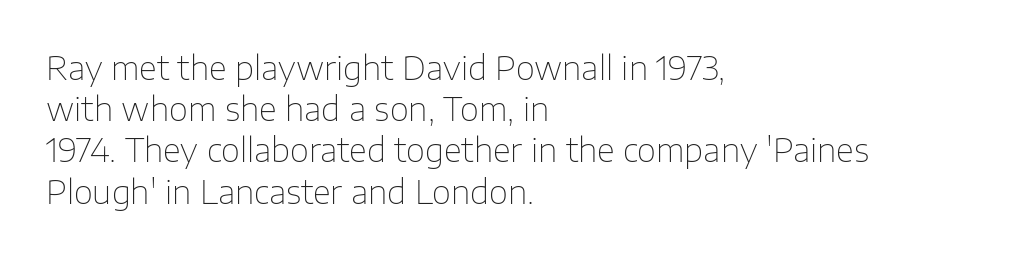
Q: Is the text bold? A: No.
Q: Is the text italic (slanted)? A: No, it is upright.
Q: Is the typeface a serif or a sans-serif typeface? A: Sans-serif.
Q: Is the text underlined? A: No.
Q: How is the paragraph aligned? A: Left-aligned.
Q: Is the spacing between letters normal or unusually wide? A: Normal.
Q: Is the spacing between lines tight, normal or loose? A: Normal.
Q: Width (condensed, normal, or wide)? A: Normal.
Q: Stroke contrast? A: Low.
Q: x-height? A: Medium.
Q: Monospaced? A: No.
